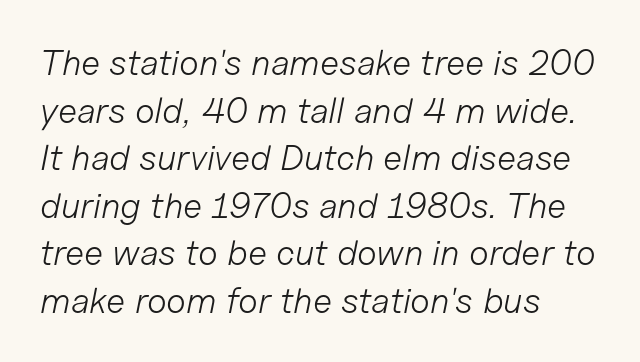
{"italic": "yes", "lean": "right", "slant_degrees": 11, "bold": "no", "weight": "light", "width": "normal", "stroke_contrast": "low", "x_height": "medium", "monospaced": "no", "underline": "no", "align": "left", "line_spacing": "normal", "line_spacing_ratio": 1.32, "letter_spacing": "normal", "letter_spacing_em": 0.0, "glyph_px": 36}
